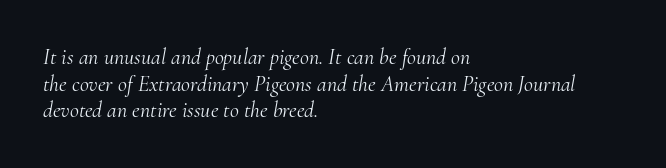
Q: Is the text bold? A: No.
Q: Is the text italic (slanted)? A: Yes, it leans right by about 10 degrees.
Q: Is the text underlined? A: No.
Q: How is the paragraph aligned? A: Left-aligned.
Q: Is the spacing between letters normal or unusually wide? A: Normal.
